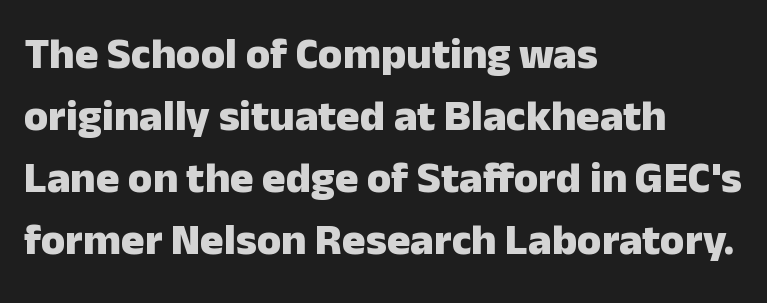
{"serif": "no", "italic": "no", "bold": "yes", "weight": "heavy", "width": "normal", "stroke_contrast": "low", "x_height": "medium", "monospaced": "no", "underline": "no", "align": "left", "line_spacing": "normal", "line_spacing_ratio": 1.41, "letter_spacing": "normal", "letter_spacing_em": 0.0, "glyph_px": 44}
